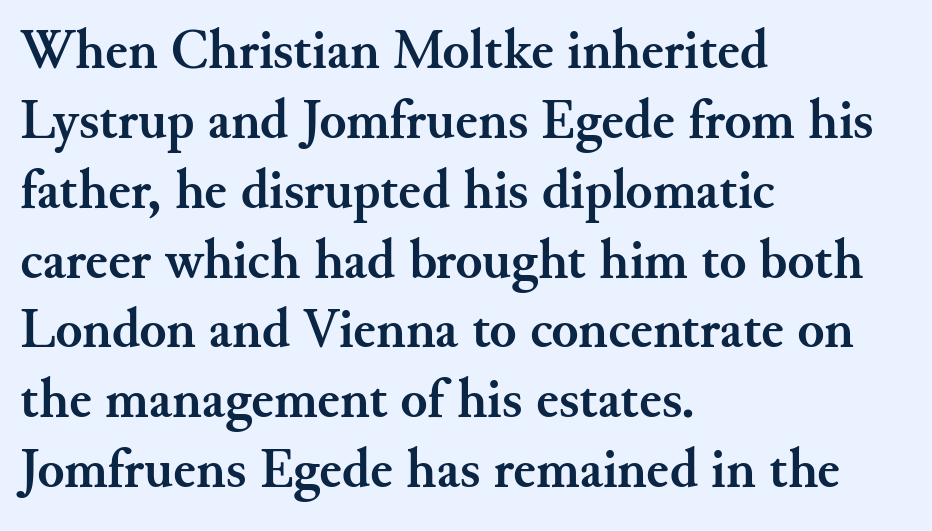
The type family on display is of the serif kind. The face used here is proportionally spaced, like ordinary book or web type. Every stem runs plumb, perpendicular to the baseline. A bare baseline throughout the passage.
